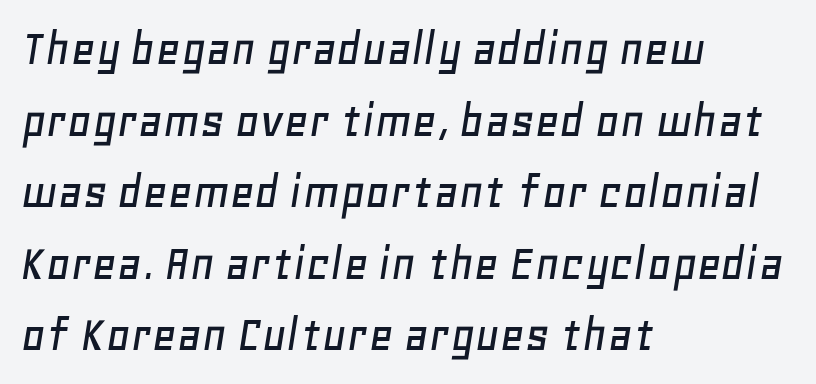
{"italic": "yes", "lean": "right", "slant_degrees": 11, "width": "normal", "stroke_contrast": "low", "x_height": "large", "monospaced": "no", "underline": "no", "align": "left", "line_spacing": "normal", "line_spacing_ratio": 1.35, "letter_spacing": "normal", "letter_spacing_em": 0.0, "glyph_px": 53}
